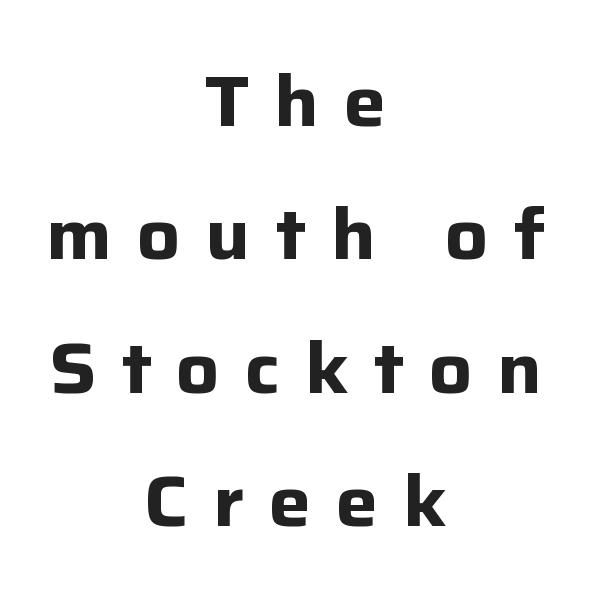
Q: Is the text bold? A: Yes.
Q: Is the text italic (slanted)? A: No, it is upright.
Q: Is the typeface a serif or a sans-serif typeface? A: Sans-serif.
Q: Is the text underlined? A: No.
Q: How is the paragraph aligned? A: Centered.
Q: Is the spacing between letters normal or unusually wide? A: Unusually wide.
Q: Width (condensed, normal, or wide)? A: Normal.
Q: Stroke contrast? A: Low.
Q: x-height? A: Medium.
Q: Monospaced? A: No.
